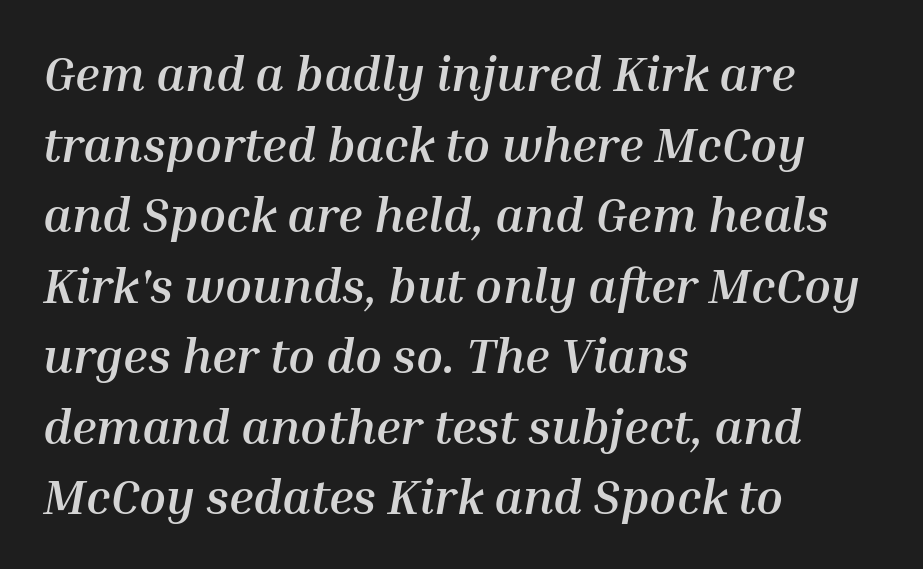
On the weight axis this lands at bold, roughly 700. Has an underline been added? It has not. Each line starts at the same left margin while the right side varies. Character widths vary here, with narrow letters taking less room than wide ones. If you drew a line through each stem, it would be angled.
